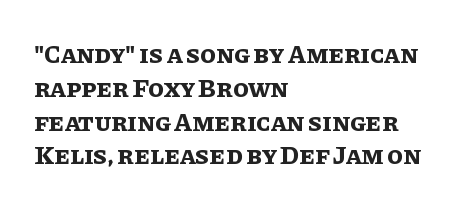
Notice how the stems are strictly vertical — no italics here. The passage shown is emphatically bold. Students, observe: this is what conventionally led text looks like. You could call the tracking neutral — neither tight nor loose. The ragged edge is on the right, which tells us the setting is flush left. Descenders are the only things crossing below the line.
